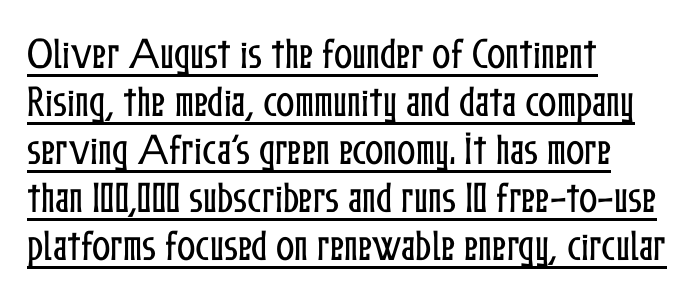
{"italic": "no", "width": "condensed", "stroke_contrast": "low", "x_height": "medium", "monospaced": "no", "underline": "yes", "align": "left", "line_spacing": "normal", "line_spacing_ratio": 1.41, "letter_spacing": "normal", "letter_spacing_em": 0.0, "glyph_px": 34}
